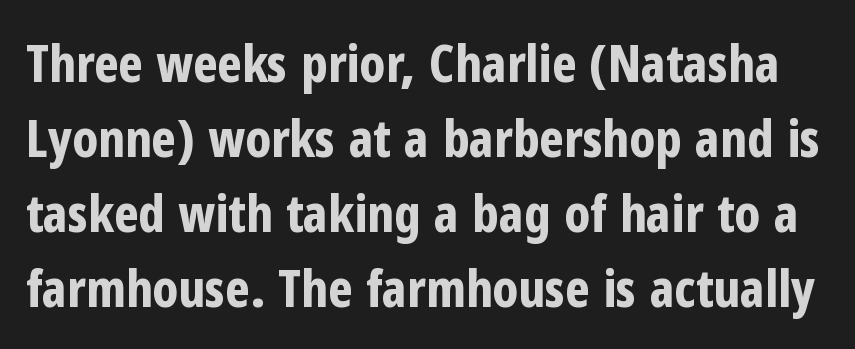
The image shows 52 px bold, condensed sans-serif type, upright; set normal line spacing (1.44x), normal letter spacing, not underlined; low stroke contrast and a medium x-height.
